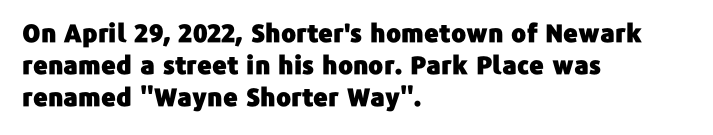
Q: Is the text italic (slanted)? A: No, it is upright.
Q: Is the text underlined? A: No.
Q: How is the paragraph aligned? A: Left-aligned.
Q: Is the spacing between letters normal or unusually wide? A: Normal.
Q: Is the spacing between lines tight, normal or loose? A: Normal.
